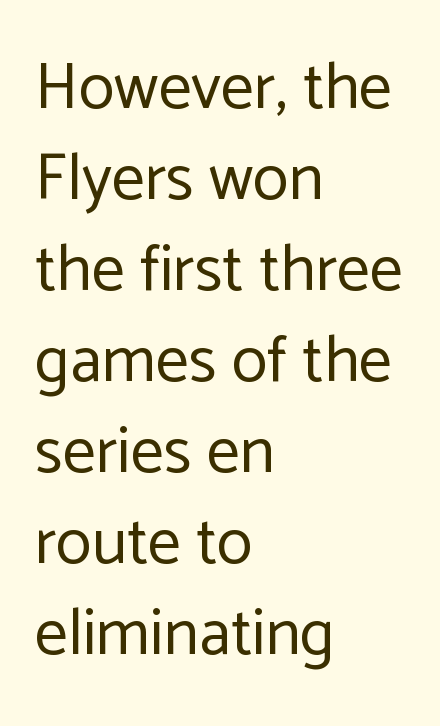
The image shows 66 px regular-weight sans-serif type, upright; set left-aligned, normal line spacing (1.38x), normal letter spacing, not underlined; low stroke contrast and a medium x-height.
